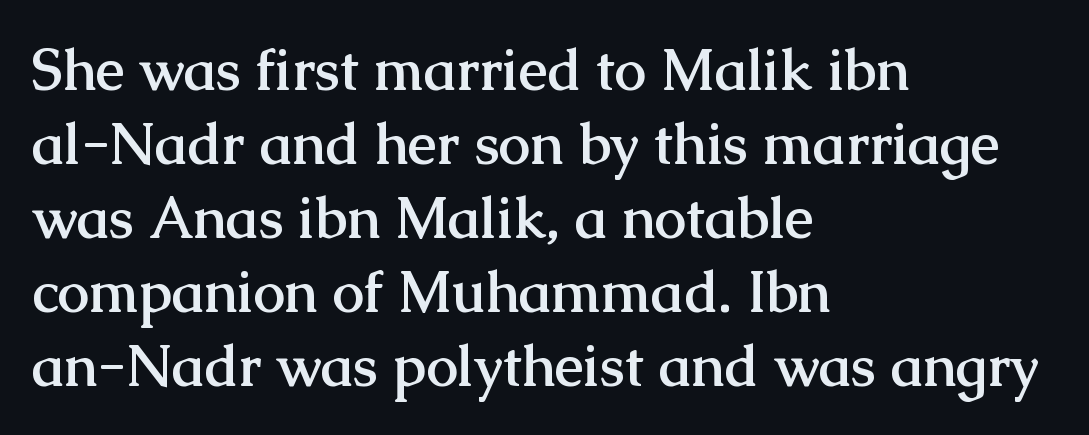
The image shows 57 px semibold serif type, upright; set left-aligned, normal line spacing (1.3x), normal letter spacing, not underlined; medium stroke contrast and a medium x-height.
